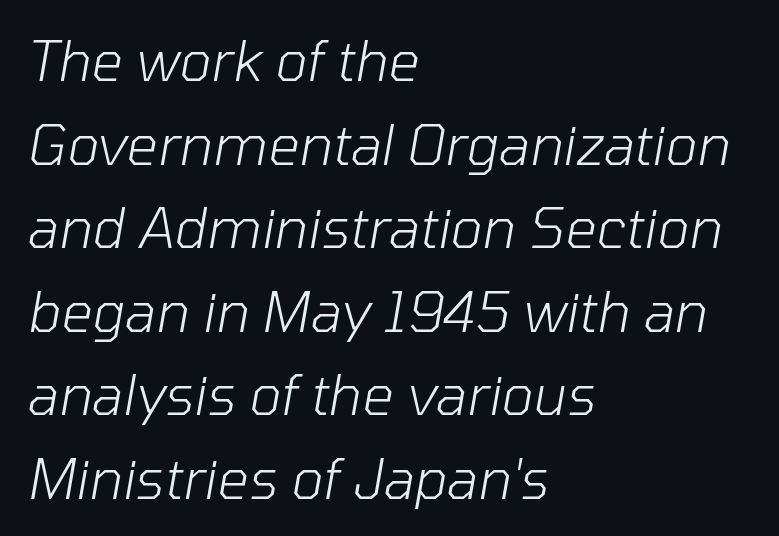
Q: Is the text bold? A: No.
Q: Is the text italic (slanted)? A: Yes, it leans right by about 10 degrees.
Q: Is the text underlined? A: No.
Q: How is the paragraph aligned? A: Left-aligned.
Q: Is the spacing between letters normal or unusually wide? A: Normal.
Q: Is the spacing between lines tight, normal or loose? A: Normal.
Q: Width (condensed, normal, or wide)? A: Normal.
Q: Stroke contrast? A: Low.
Q: x-height? A: Medium.
Q: Monospaced? A: No.
